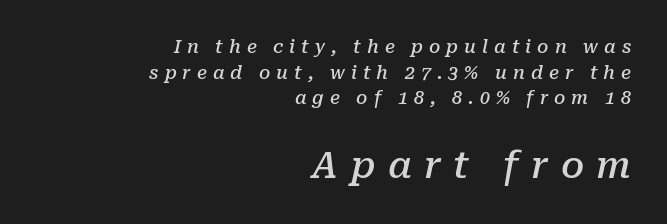
The image shows 37 px semibold serif type, italic (leaning right); set right-aligned, normal line spacing (1.43x), unusually wide letter spacing (+0.33 em), not underlined; the second (bottom) block is 2.06x larger; low stroke contrast and a medium x-height.
